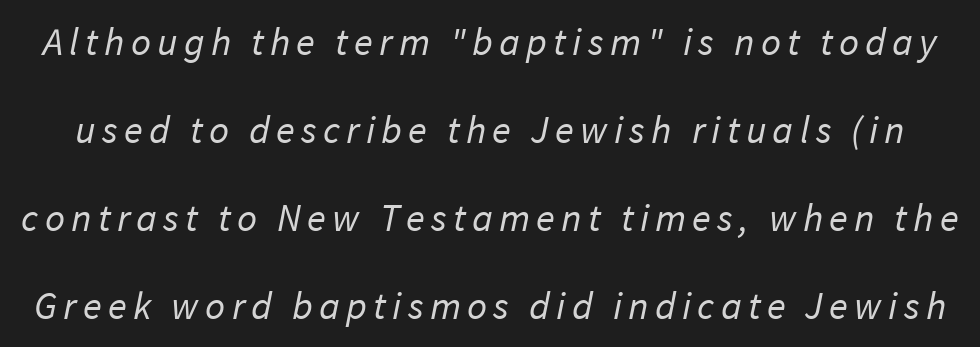
The image shows 39 px regular-weight sans-serif type; set loose line spacing (2.26x), not underlined; low stroke contrast and a medium x-height.
